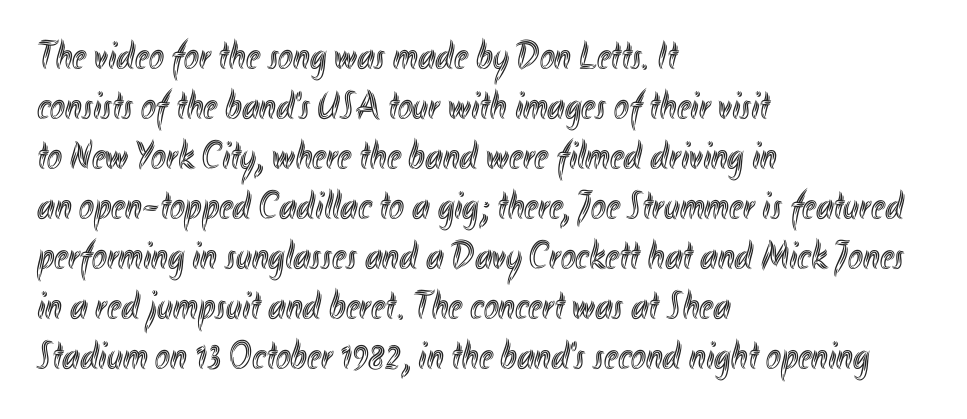
{"width": "condensed", "x_height": "small", "monospaced": "no", "underline": "no", "align": "left", "line_spacing": "normal", "line_spacing_ratio": 1.25, "letter_spacing": "normal", "letter_spacing_em": 0.0, "glyph_px": 40}
